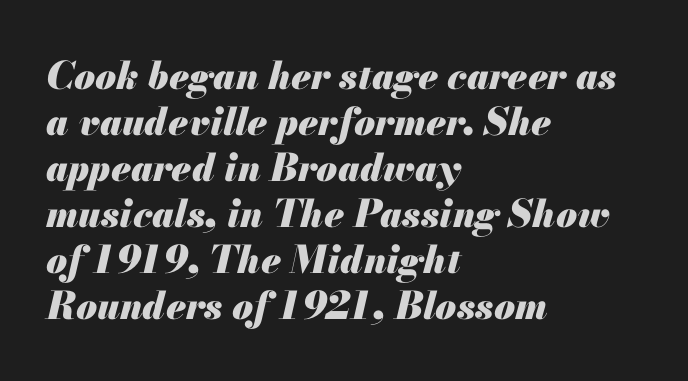
The image shows 38 px heavy type, italic (leaning right); set left-aligned, line spacing 1.21x, normal letter spacing, not underlined; medium stroke contrast and a small x-height.
